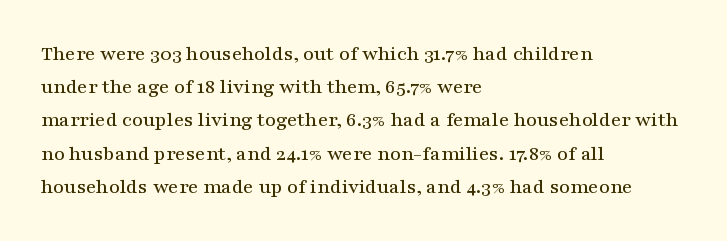
The image shows 21 px text type, upright; set left-aligned, normal line spacing (1.58x), normal letter spacing, not underlined.
